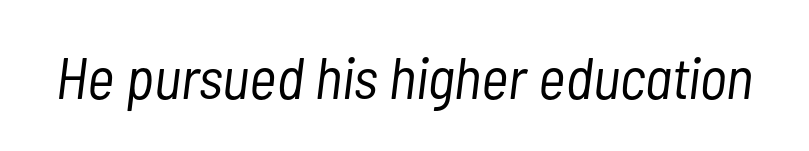
Here the designer chose a conventional face with non-uniform glyph widths. In terms of letterspacing, this is plain default setting. Looking at the ascenders, they clearly lean. Type without underlining.
